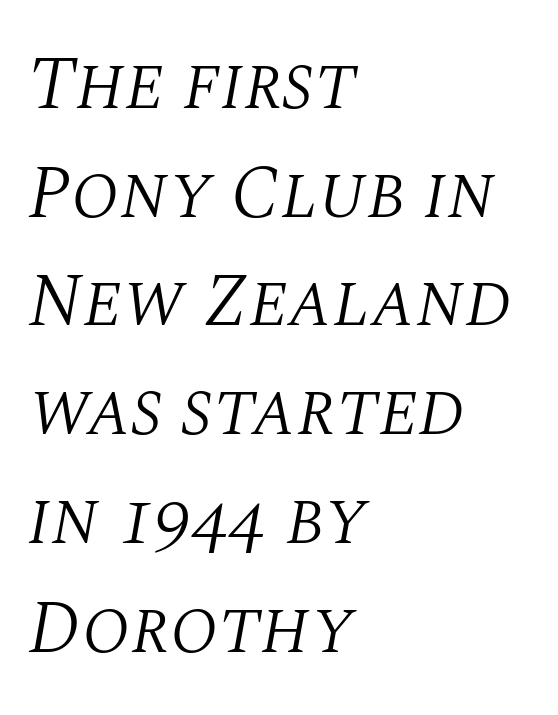
{"serif": "yes", "italic": "yes", "lean": "right", "slant_degrees": 10, "bold": "no", "weight": "light", "width": "normal", "stroke_contrast": "medium", "x_height": "large", "monospaced": "no", "underline": "no", "align": "left", "line_spacing": "normal", "line_spacing_ratio": 1.45, "letter_spacing": "normal", "letter_spacing_em": 0.0, "glyph_px": 75}
